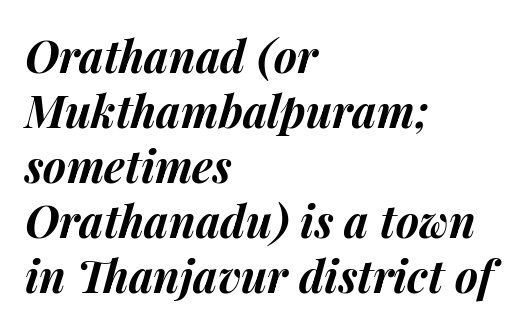
Q: Is the text bold? A: Yes.
Q: Is the text italic (slanted)? A: Yes, it leans right by about 14 degrees.
Q: Is the text underlined? A: No.
Q: How is the paragraph aligned? A: Left-aligned.
Q: Is the spacing between letters normal or unusually wide? A: Normal.
Q: Is the spacing between lines tight, normal or loose? A: Normal.
Q: Width (condensed, normal, or wide)? A: Normal.
Q: Stroke contrast? A: Medium.
Q: x-height? A: Medium.
Q: Monospaced? A: No.
